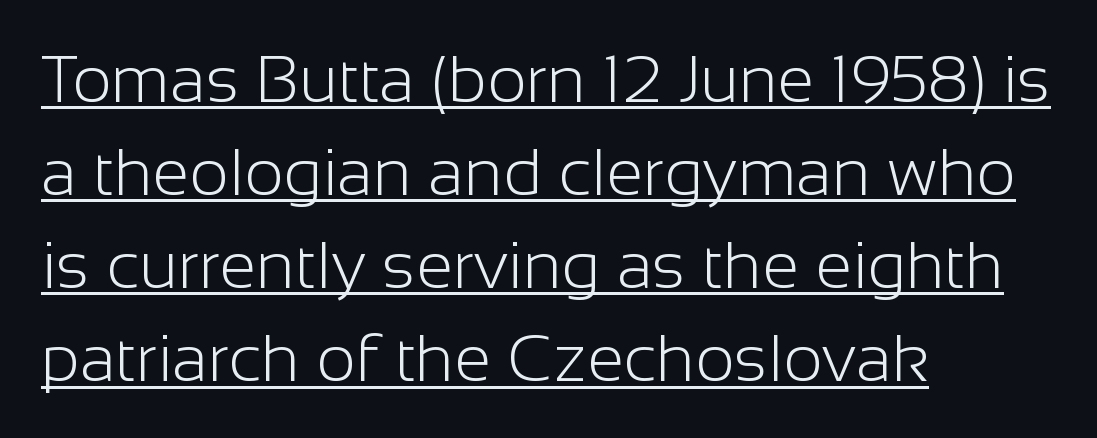
The image shows 67 px light sans-serif type, upright; set left-aligned, normal line spacing (1.39x), normal letter spacing, underlined; low stroke contrast and a medium x-height.
